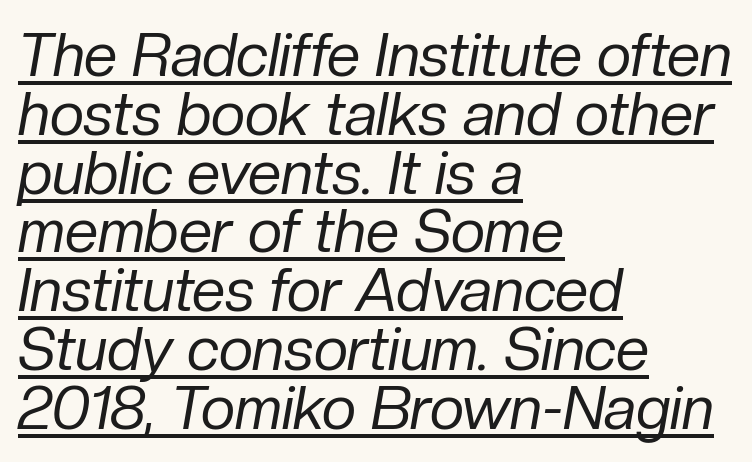
The letters advance in unequal steps, a hallmark of proportional type. The face used here appears with an underline applied. Unbolded letterforms with no extra heft. Yep, that's italic — everything's leaning. You could call the tracking neutral — neither tight nor loose.
